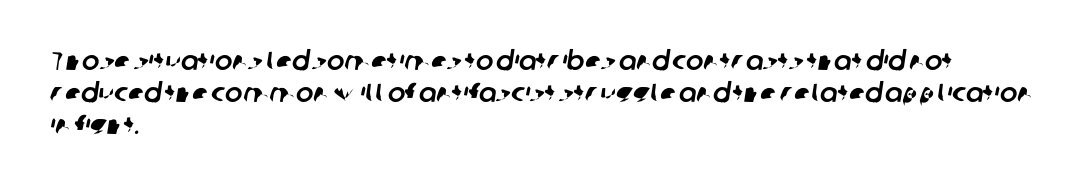
Q: Is the text underlined? A: No.
Q: How is the paragraph aligned? A: Left-aligned.
Q: Is the spacing between letters normal or unusually wide? A: Normal.
